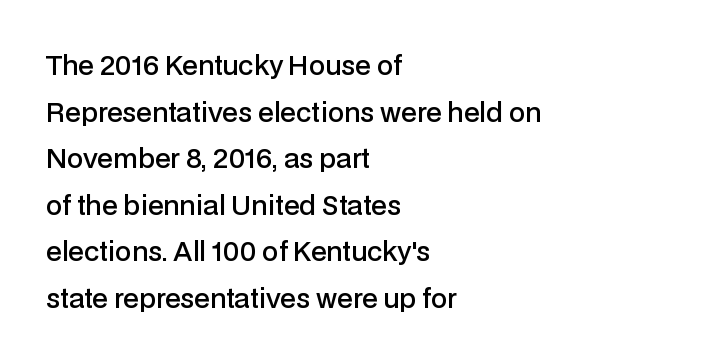
The image shows 26 px text type, upright; set left-aligned, line spacing 1.79x, normal letter spacing, not underlined.
